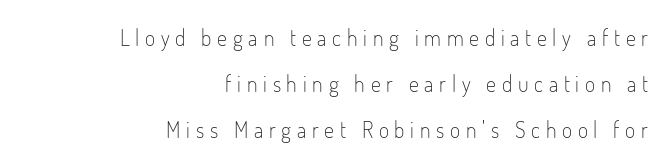
The image shows 22 px text type, upright; set right-aligned, loose line spacing (2.09x), unusually wide letter spacing (+0.26 em), not underlined.
